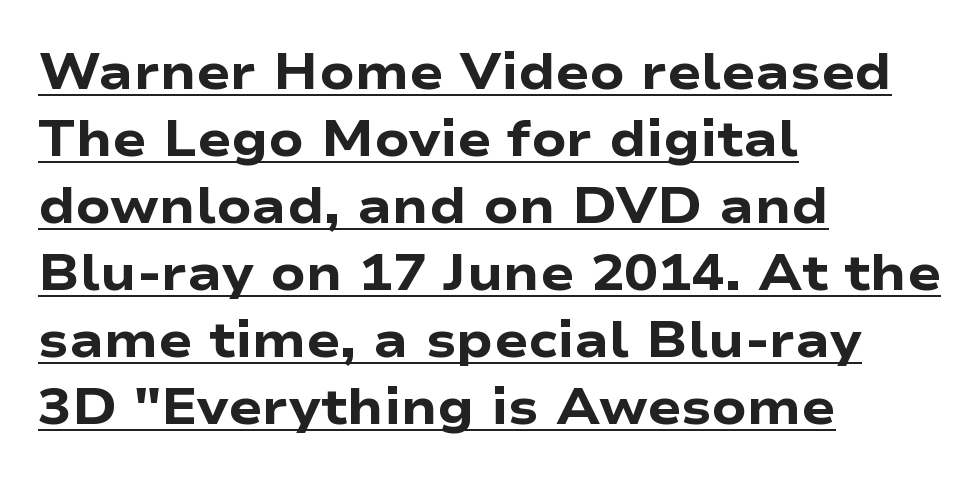
Q: Is the text bold? A: Yes.
Q: Is the text italic (slanted)? A: No, it is upright.
Q: Is the typeface a serif or a sans-serif typeface? A: Sans-serif.
Q: Is the text underlined? A: Yes.
Q: How is the paragraph aligned? A: Left-aligned.
Q: Is the spacing between letters normal or unusually wide? A: Normal.
Q: Is the spacing between lines tight, normal or loose? A: Normal.
Q: Width (condensed, normal, or wide)? A: Wide.
Q: Stroke contrast? A: Low.
Q: x-height? A: Medium.
Q: Monospaced? A: No.
